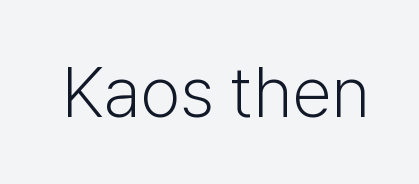
Q: Is the text bold? A: No.
Q: Is the text italic (slanted)? A: No, it is upright.
Q: Is the typeface a serif or a sans-serif typeface? A: Sans-serif.
Q: Is the text underlined? A: No.
Q: Is the spacing between letters normal or unusually wide? A: Normal.
Q: Width (condensed, normal, or wide)? A: Normal.
Q: Stroke contrast? A: Low.
Q: x-height? A: Medium.
Q: Monospaced? A: No.
